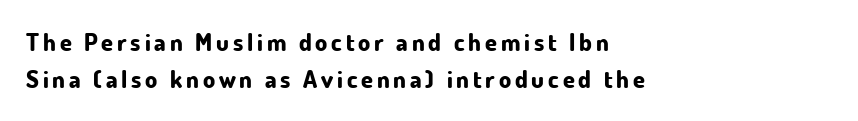
{"italic": "no", "bold": "yes", "underline": "no", "align": "left", "line_spacing": "normal", "line_spacing_ratio": 1.55, "glyph_px": 24}
